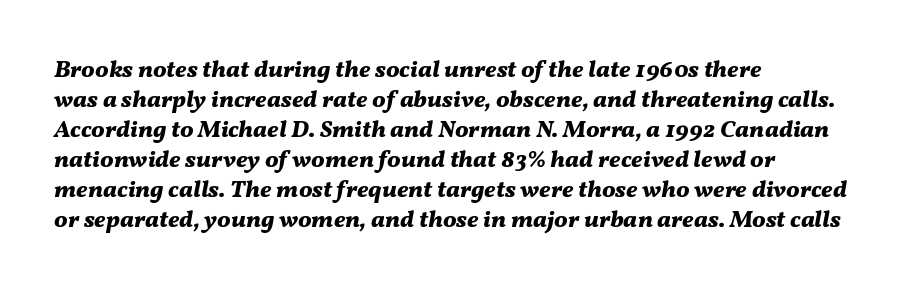
The paragraph shown leans on its left margin. The space directly below the letters is spotless. Vertically, the passage feels balanced, rows spaced as you'd expect. The text carries the slant typical of an italic or oblique font.
